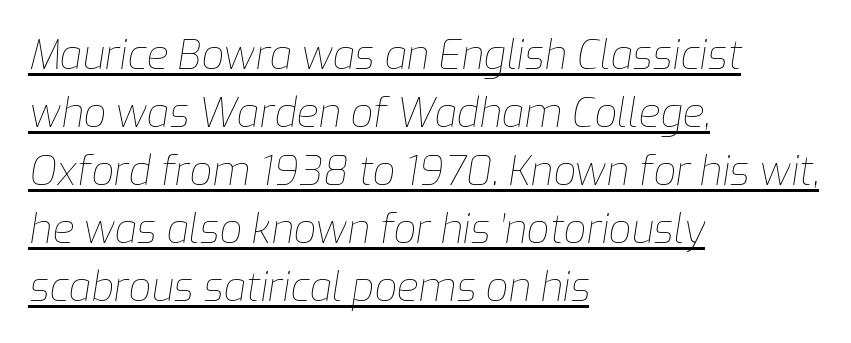
Q: Is the text bold? A: No.
Q: Is the text italic (slanted)? A: Yes, it leans right by about 9 degrees.
Q: Is the text underlined? A: Yes.
Q: How is the paragraph aligned? A: Left-aligned.
Q: Is the spacing between letters normal or unusually wide? A: Normal.
Q: Is the spacing between lines tight, normal or loose? A: Normal.
Q: Width (condensed, normal, or wide)? A: Normal.
Q: Stroke contrast? A: Low.
Q: x-height? A: Medium.
Q: Monospaced? A: No.
